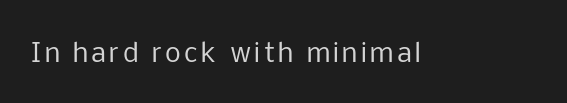
The image shows 25 px text type, upright; set not underlined.
